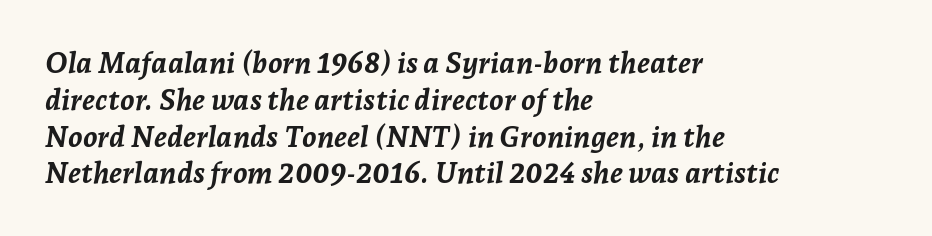
The strokes are fattened all the way to bold. One glance says typical: line gaps are just what's usual. Caption: standard tracking, unaltered. The rendering uses natural spacing where letterforms have individual widths.
